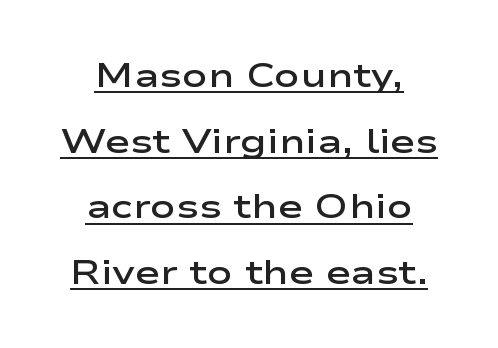
One-word summary of the alignment: center. If you measured baseline to baseline, you'd find a long distance. Varying glyph widths throughout — classic text-font behaviour. Posture: upright roman. The face used here appears with an underline applied.
